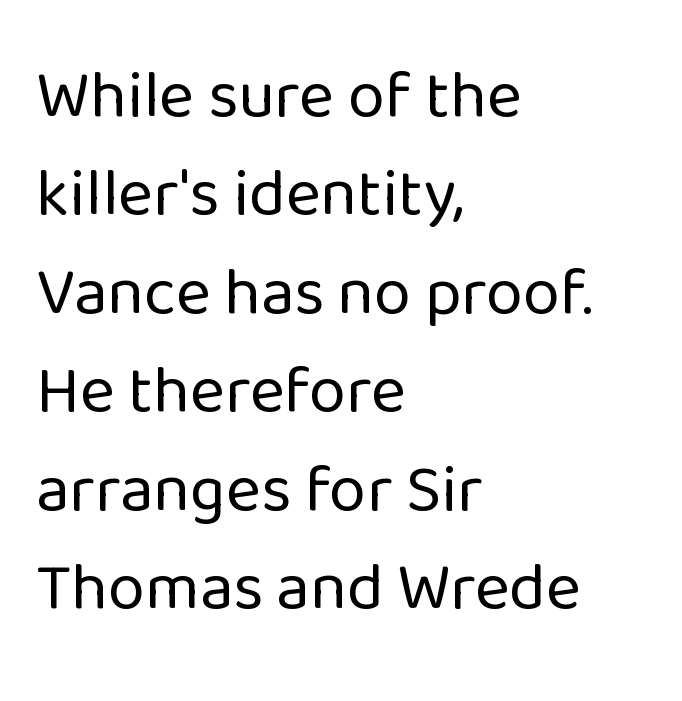
Q: Is the text bold? A: No.
Q: Is the text italic (slanted)? A: No, it is upright.
Q: Is the typeface a serif or a sans-serif typeface? A: Sans-serif.
Q: Is the text underlined? A: No.
Q: How is the paragraph aligned? A: Left-aligned.
Q: Is the spacing between letters normal or unusually wide? A: Normal.
Q: Is the spacing between lines tight, normal or loose? A: Normal.
Q: Width (condensed, normal, or wide)? A: Normal.
Q: Stroke contrast? A: Low.
Q: x-height? A: Medium.
Q: Monospaced? A: No.
